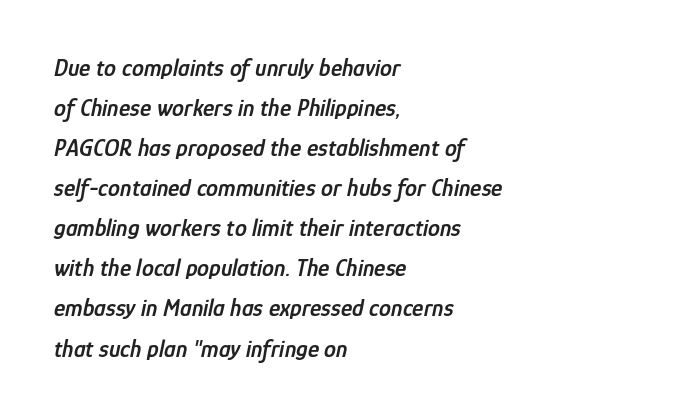
The image shows 24 px text type, italic (leaning right); set left-aligned, normal line spacing (1.67x), normal letter spacing, not underlined.
